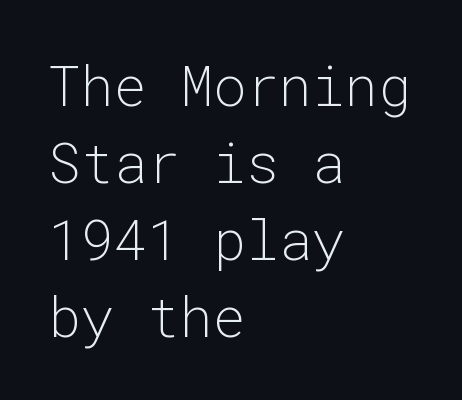
{"serif": "no", "italic": "no", "bold": "no", "weight": "light", "width": "normal", "stroke_contrast": "low", "x_height": "medium", "monospaced": "yes", "underline": "no", "align": "left", "line_spacing": "normal", "line_spacing_ratio": 1.4, "letter_spacing": "normal", "letter_spacing_em": 0.0, "glyph_px": 55}
